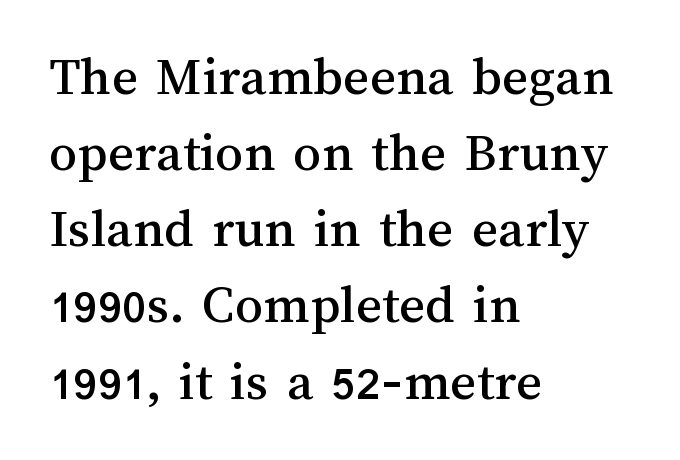
The image shows 56 px text type, upright; set left-aligned, normal line spacing (1.36x), normal letter spacing, not underlined; medium stroke contrast and a medium x-height.
